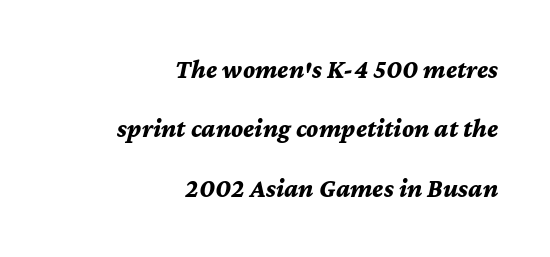
Q: Is the text bold? A: Yes.
Q: Is the text italic (slanted)? A: Yes, it leans right by about 12 degrees.
Q: Is the text underlined? A: No.
Q: How is the paragraph aligned? A: Right-aligned.
Q: Is the spacing between letters normal or unusually wide? A: Normal.
Q: Is the spacing between lines tight, normal or loose? A: Loose.
